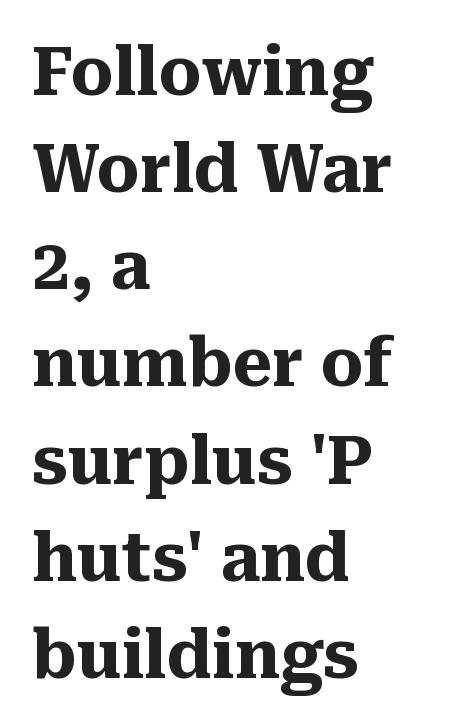
The image shows 67 px heavy serif type, upright; set left-aligned, normal line spacing (1.45x), normal letter spacing, not underlined; medium stroke contrast and a medium x-height.
